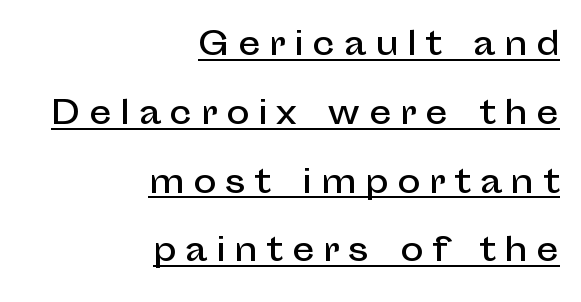
The image shows 31 px sans-serif type, upright; set right-aligned, loose line spacing (2.22x), unusually wide letter spacing (+0.29 em), underlined; low stroke contrast and a medium x-height.
